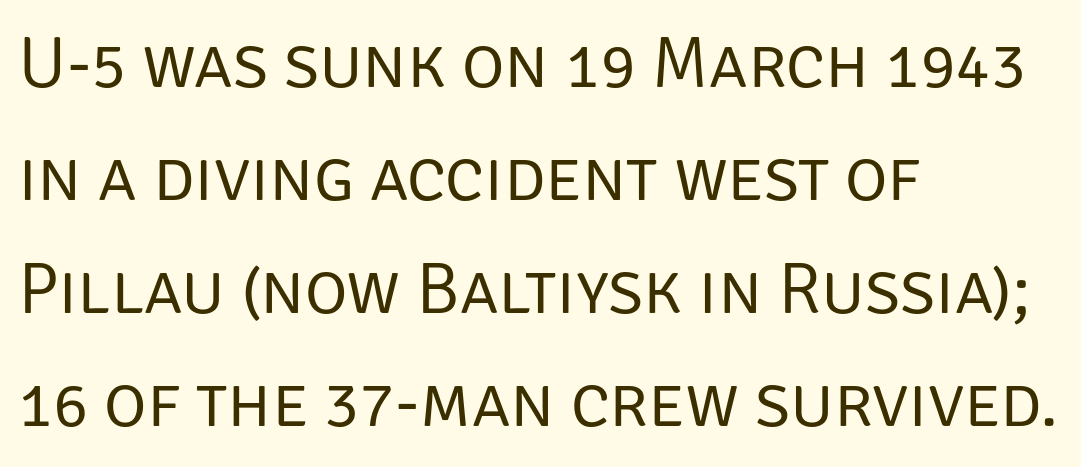
Q: Is the text bold? A: No.
Q: Is the text italic (slanted)? A: No, it is upright.
Q: Is the typeface a serif or a sans-serif typeface? A: Sans-serif.
Q: Is the text underlined? A: No.
Q: How is the paragraph aligned? A: Left-aligned.
Q: Is the spacing between letters normal or unusually wide? A: Normal.
Q: Is the spacing between lines tight, normal or loose? A: Normal.
Q: Width (condensed, normal, or wide)? A: Normal.
Q: Stroke contrast? A: Low.
Q: x-height? A: Large.
Q: Monospaced? A: No.
